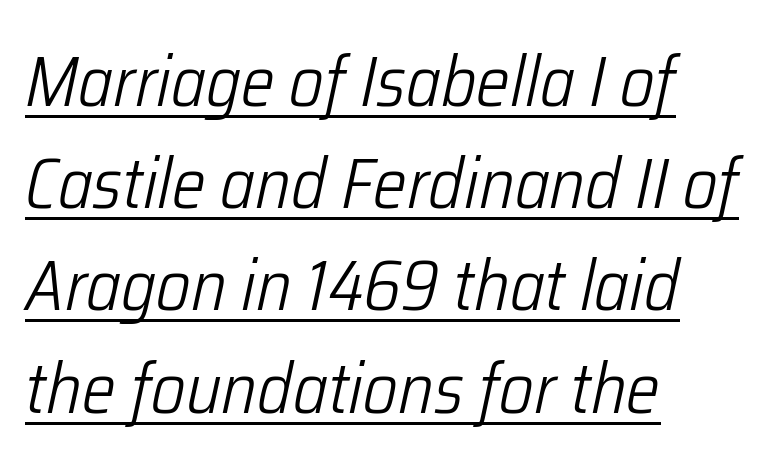
The gaps between neighbouring characters are ordinary and unremarkable. Posture: slanted. On a weight scale, this lands at 450 or below. In CSS terms this would be text-align: left.
